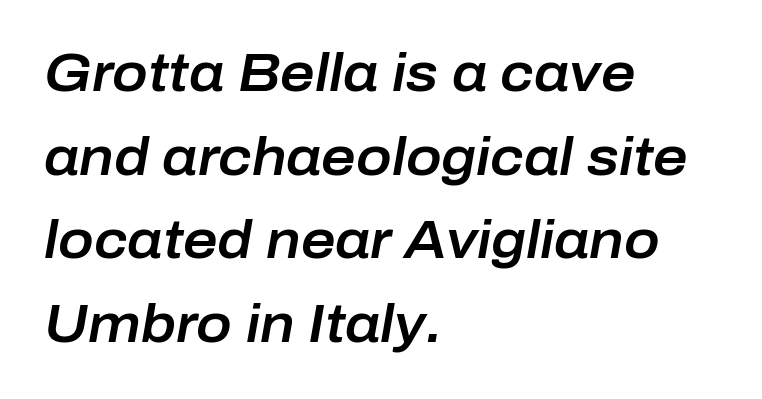
The image shows 53 px text type, italic (leaning right); set left-aligned, normal line spacing (1.58x), normal letter spacing, not underlined; low stroke contrast and a medium x-height.
